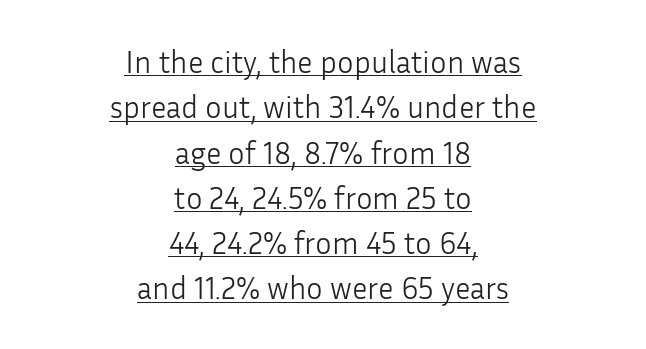
This is underlined copy, the kind a proofreader might mark for attention. The font's upright variant was chosen for this text. Interline gaps are of average width in this sample. To sum up the face: it is a sans, with no serifs. No letter is thick-stroked: the sample isn't bold.
